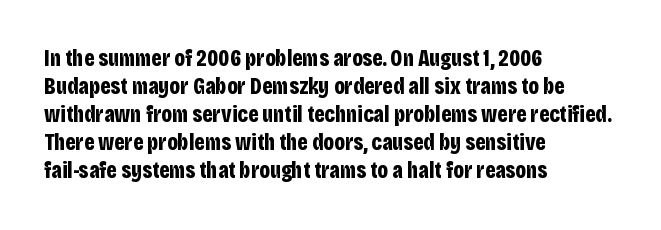
The image shows 23 px bold type, upright; set left-aligned, line spacing 1.22x, normal letter spacing, not underlined.
